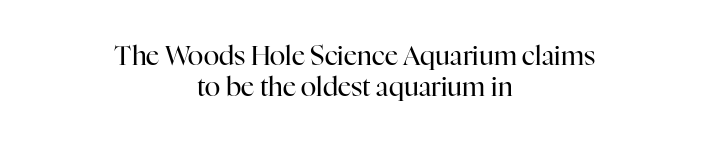
{"italic": "no", "bold": "no", "underline": "no", "align": "center", "line_spacing_ratio": 1.18, "letter_spacing": "normal", "letter_spacing_em": 0.0, "glyph_px": 26}
